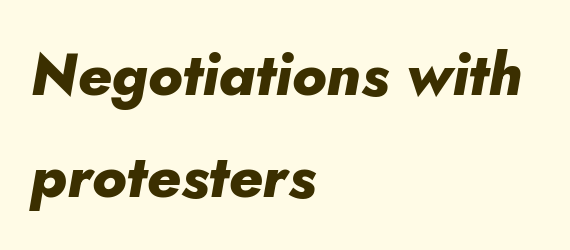
Q: Is the text bold? A: Yes.
Q: Is the text italic (slanted)? A: Yes, it leans right by about 5 degrees.
Q: Is the text underlined? A: No.
Q: How is the paragraph aligned? A: Left-aligned.
Q: Is the spacing between letters normal or unusually wide? A: Normal.
Q: Is the spacing between lines tight, normal or loose? A: Normal.
Q: Width (condensed, normal, or wide)? A: Normal.
Q: Stroke contrast? A: Low.
Q: x-height? A: Small.
Q: Monospaced? A: No.
